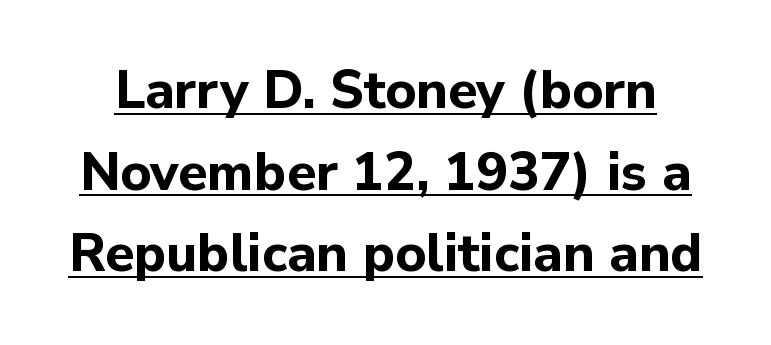
The specimen reads as upright at a glance. These lines are rendered in a variable-pitch font. Stroke thickness is high; the sample reads as a true bold. Leading matches the norm, producing a regular column. A baseline rule has been typeset under these characters.
